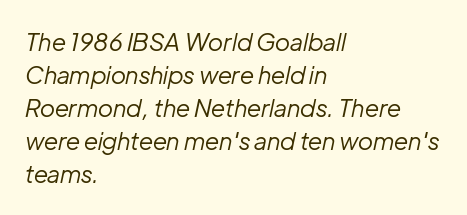
The characters are drawn with everyday or finer stroke widths. Quick note: interline space is typical. These lines keep a tight, regular rhythm from letter to letter. Does the copy run flush right? No — it runs flush left. In terms of posture, this sample is oblique. Any mark beneath the type? The region is blank.
